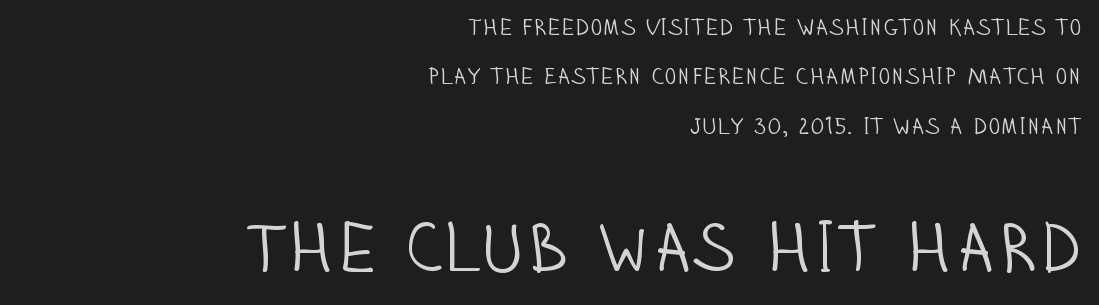
The image shows 68 px light, condensed sans-serif type, upright; set right-aligned, loose line spacing (2.15x), normal letter spacing, not underlined; the second (bottom) block is 2.96x larger; low stroke contrast and a large x-height.
